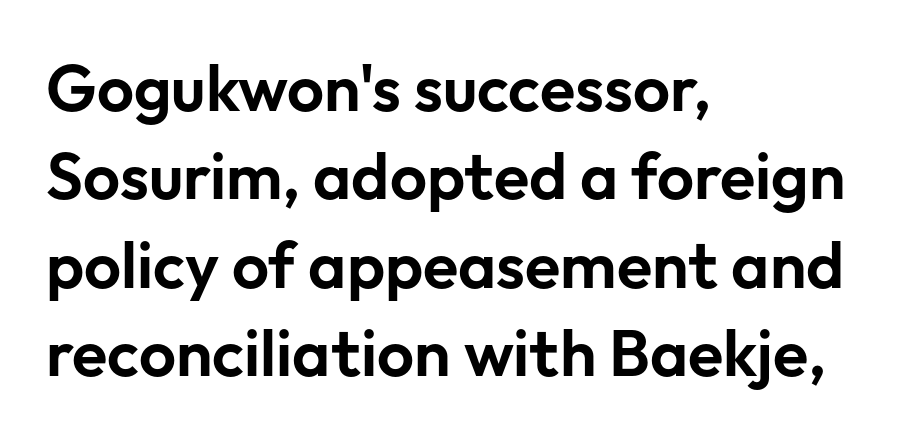
The image shows 65 px sans-serif type, upright; set left-aligned, normal line spacing (1.36x), normal letter spacing, not underlined; low stroke contrast and a medium x-height.
